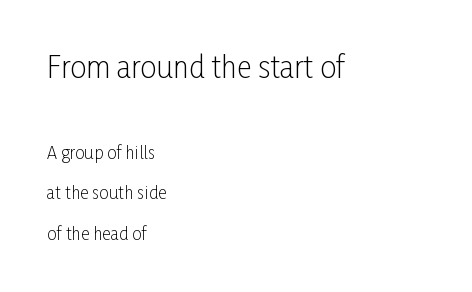
The image shows 29 px light, condensed sans-serif type, upright; set left-aligned, loose line spacing (2.39x), normal letter spacing, not underlined; the first (top) block is 1.71x larger; low stroke contrast and a medium x-height.
